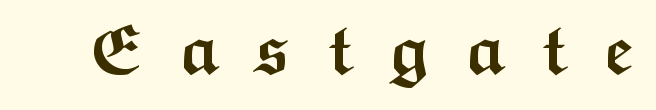
{"serif": "no", "italic": "no", "bold": "yes", "weight": "semibold", "width": "wide", "stroke_contrast": "medium", "x_height": "medium", "monospaced": "no", "underline": "no", "letter_spacing": "wide", "letter_spacing_em": 0.49, "glyph_px": 70}
